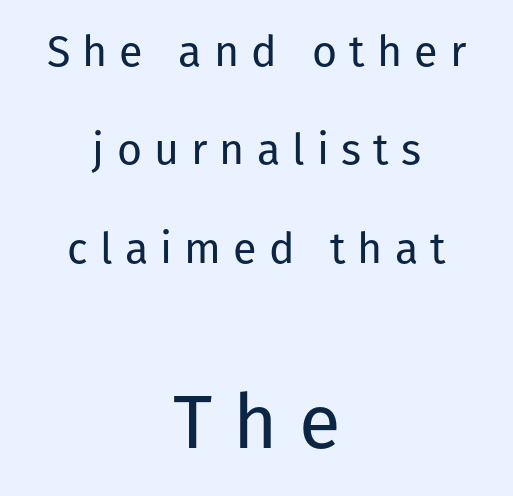
The image shows 76 px regular-weight sans-serif type, upright; set centered, loose line spacing (2.29x), unusually wide letter spacing (+0.28 em), not underlined; the second (bottom) block is 1.77x larger; low stroke contrast and a medium x-height.
